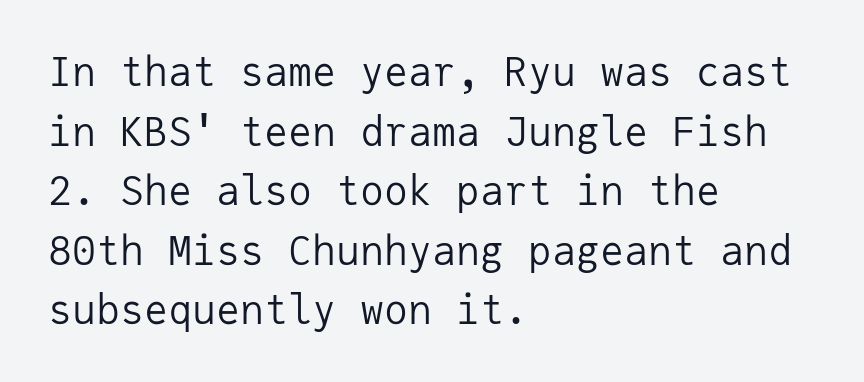
{"serif": "no", "italic": "no", "bold": "no", "weight": "regular", "width": "normal", "stroke_contrast": "low", "x_height": "medium", "monospaced": "yes", "underline": "no", "align": "left", "line_spacing": "normal", "line_spacing_ratio": 1.49, "letter_spacing": "normal", "letter_spacing_em": 0.0, "glyph_px": 40}
